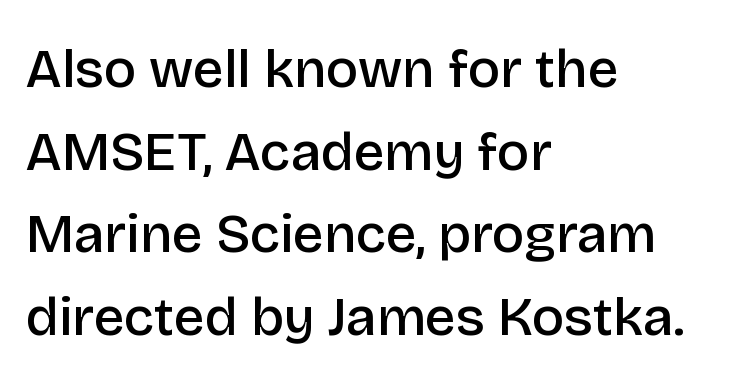
Q: Is the text bold? A: Semi-bold.
Q: Is the text italic (slanted)? A: No, it is upright.
Q: Is the typeface a serif or a sans-serif typeface? A: Sans-serif.
Q: Is the text underlined? A: No.
Q: How is the paragraph aligned? A: Left-aligned.
Q: Is the spacing between letters normal or unusually wide? A: Normal.
Q: Is the spacing between lines tight, normal or loose? A: Normal.
Q: Width (condensed, normal, or wide)? A: Normal.
Q: Stroke contrast? A: Low.
Q: x-height? A: Large.
Q: Monospaced? A: No.
